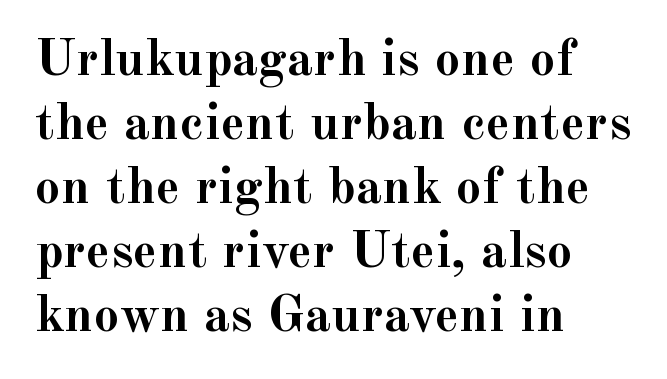
The image shows 52 px semibold serif type, upright; set left-aligned, line spacing 1.23x, normal letter spacing, not underlined; a small x-height.
